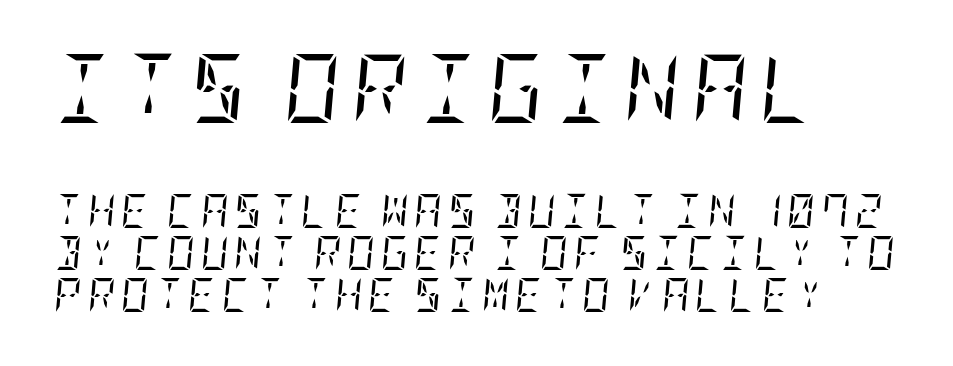
The image shows 69 px regular-weight, condensed serif type, italic (leaning right); set line spacing 1.23x, not underlined; the first (top) block is 2.03x larger; low stroke contrast and a large x-height.
